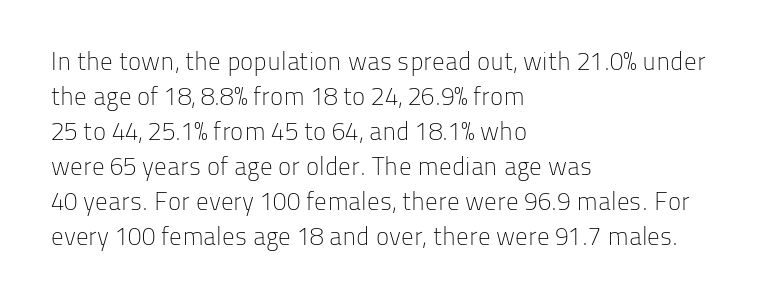
The image shows 25 px text type, upright; set left-aligned, normal line spacing (1.4x), normal letter spacing, not underlined.
